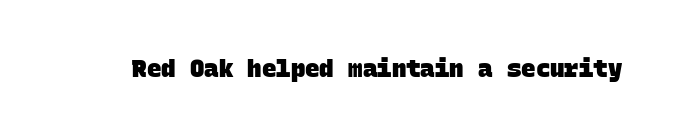
{"bold": "yes", "underline": "no", "letter_spacing": "normal", "letter_spacing_em": 0.0, "glyph_px": 24}
